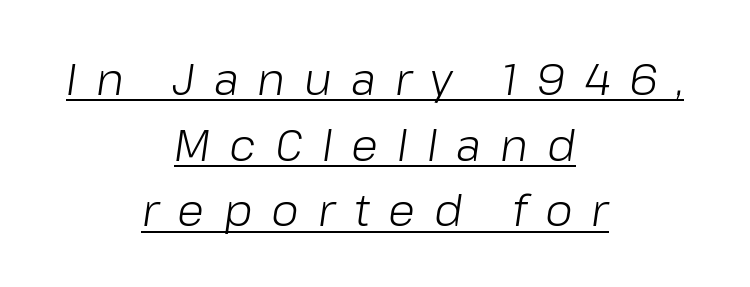
The image shows 44 px light type, italic (leaning right); set centered, normal line spacing (1.49x), unusually wide letter spacing (+0.43 em), underlined; low stroke contrast and a medium x-height.
